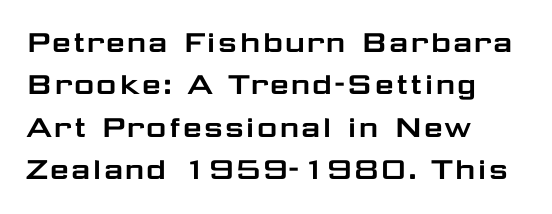
Q: Is the text italic (slanted)? A: No, it is upright.
Q: Is the typeface a serif or a sans-serif typeface? A: Sans-serif.
Q: Is the text underlined? A: No.
Q: How is the paragraph aligned? A: Left-aligned.
Q: Is the spacing between letters normal or unusually wide? A: Normal.
Q: Width (condensed, normal, or wide)? A: Wide.
Q: Stroke contrast? A: Low.
Q: x-height? A: Medium.
Q: Monospaced? A: No.
